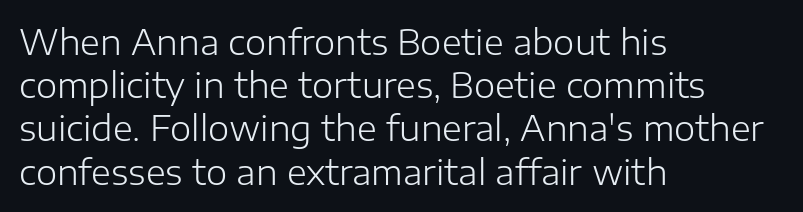
{"serif": "no", "italic": "no", "bold": "no", "weight": "light", "width": "normal", "stroke_contrast": "low", "x_height": "medium", "monospaced": "no", "underline": "no", "align": "left", "line_spacing": "normal", "line_spacing_ratio": 1.27, "letter_spacing": "normal", "letter_spacing_em": 0.0, "glyph_px": 34}
